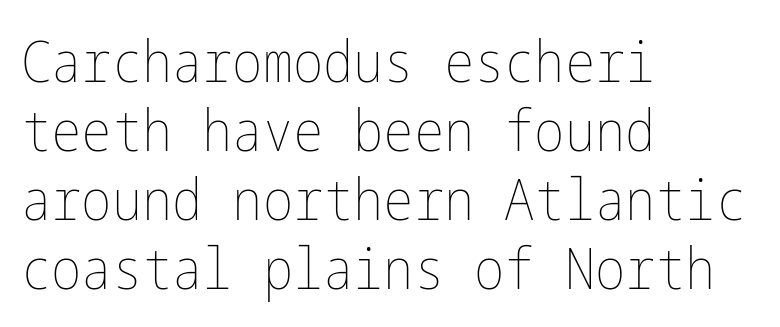
Q: Is the text bold? A: No.
Q: Is the text italic (slanted)? A: No, it is upright.
Q: Is the text underlined? A: No.
Q: How is the paragraph aligned? A: Left-aligned.
Q: Is the spacing between letters normal or unusually wide? A: Normal.
Q: Width (condensed, normal, or wide)? A: Condensed.
Q: Stroke contrast? A: Low.
Q: x-height? A: Medium.
